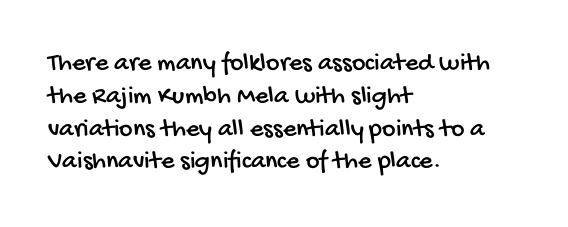
Q: Is the text underlined? A: No.
Q: How is the paragraph aligned? A: Left-aligned.
Q: Is the spacing between letters normal or unusually wide? A: Normal.
Q: Is the spacing between lines tight, normal or loose? A: Normal.
